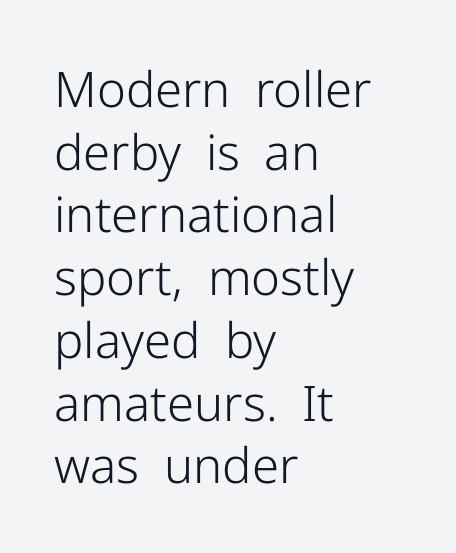
You could not count columns in this text — the font is proportionally spaced. The font's upright variant was chosen for this text. The rendering uses a moderate line-height, typical for paragraphs. Nope, no serifs anywhere on these letters. Horizontal alignment here is leftward, the default for most running prose. Nothing heavy about these letters — not bold at all.
